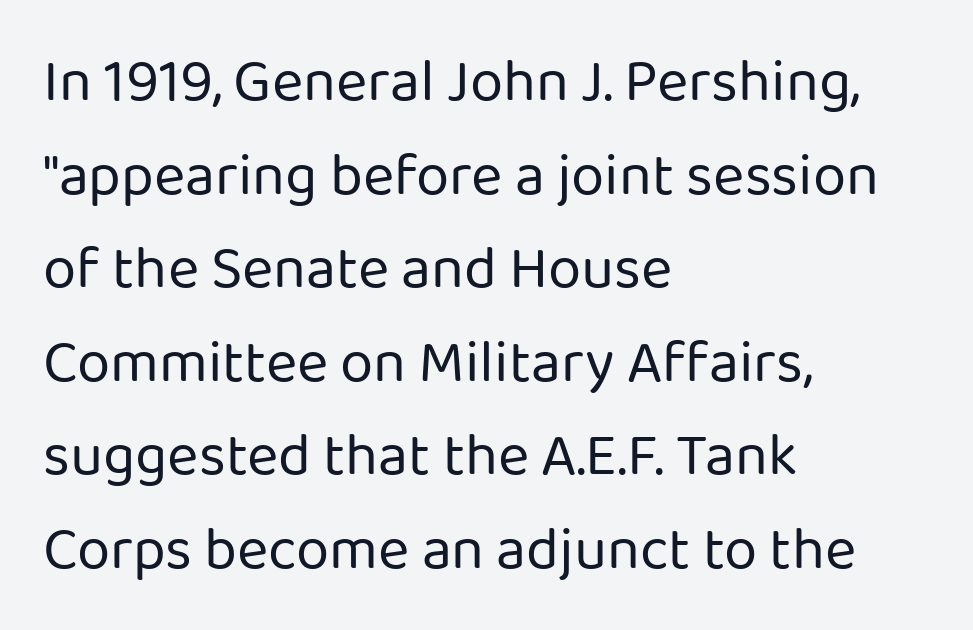
Alignment: flush left. Here the designer chose a conventional face with non-uniform glyph widths. The typeface chosen for these lines omits serifs. Look at the tracking — it's just the regular setting, nothing added. Regarding leading, the lines here are spaced in the standard way.
